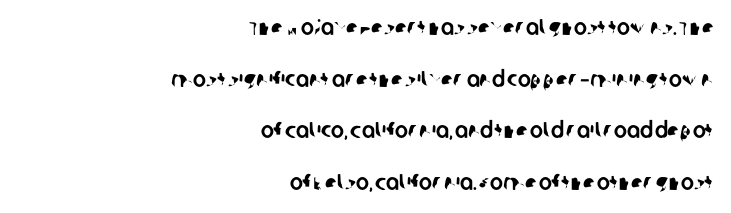
Q: Is the text underlined? A: No.
Q: How is the paragraph aligned? A: Right-aligned.
Q: Is the spacing between letters normal or unusually wide? A: Normal.
Q: Is the spacing between lines tight, normal or loose? A: Loose.
